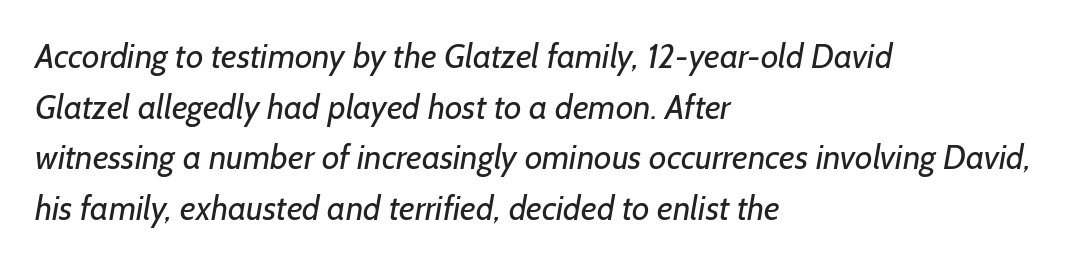
Looks like regular typesetting: each glyph gets only the width it needs. The lines sit at an ordinary, default distance from one another. Are there feet on the stems? There aren't — it's a sans. Nobody touched the tracking dial on this one.
